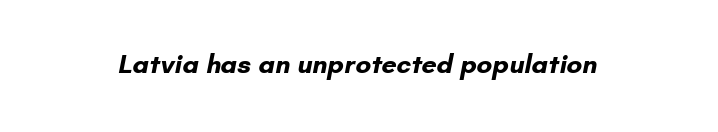
{"bold": "yes", "underline": "no", "letter_spacing": "normal", "letter_spacing_em": 0.0, "glyph_px": 27}
